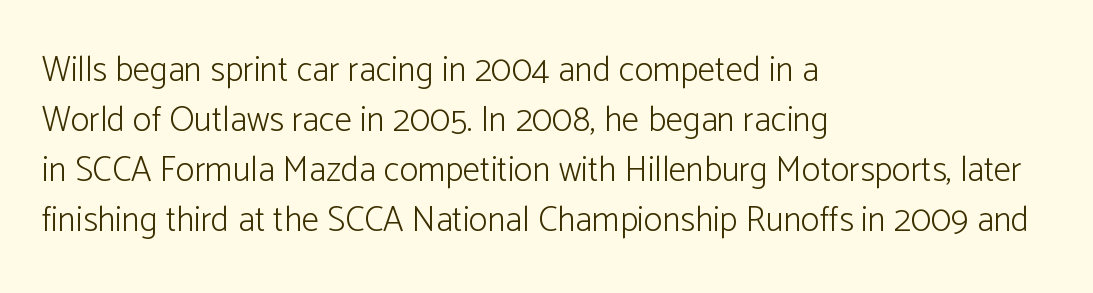
Q: Is the text bold? A: No.
Q: Is the text italic (slanted)? A: No, it is upright.
Q: Is the typeface a serif or a sans-serif typeface? A: Sans-serif.
Q: Is the text underlined? A: No.
Q: How is the paragraph aligned? A: Left-aligned.
Q: Is the spacing between letters normal or unusually wide? A: Normal.
Q: Is the spacing between lines tight, normal or loose? A: Normal.
Q: Width (condensed, normal, or wide)? A: Normal.
Q: Stroke contrast? A: Low.
Q: x-height? A: Medium.
Q: Monospaced? A: No.
